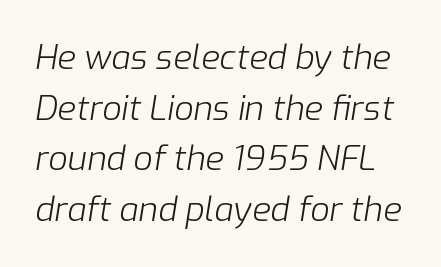
{"italic": "yes", "lean": "right", "slant_degrees": 9, "bold": "no", "weight": "light", "width": "normal", "stroke_contrast": "low", "x_height": "medium", "monospaced": "no", "underline": "no", "line_spacing": "normal", "line_spacing_ratio": 1.49, "letter_spacing": "normal", "letter_spacing_em": 0.0, "glyph_px": 34}
